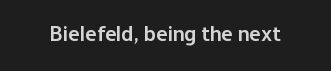
Q: Is the text bold? A: Semi-bold.
Q: Is the text italic (slanted)? A: No, it is upright.
Q: Is the text underlined? A: No.
Q: Is the spacing between letters normal or unusually wide? A: Normal.
